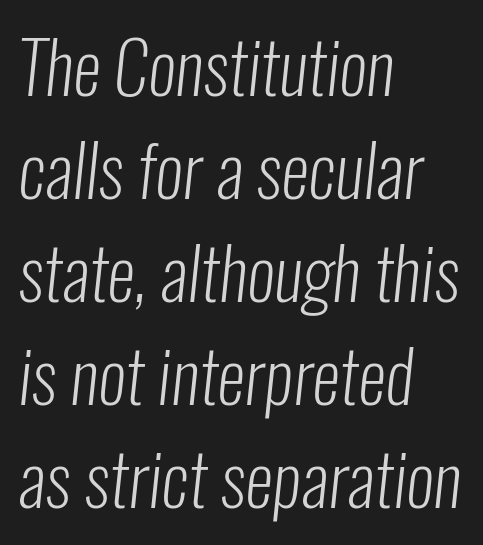
If you drew a ruler down the left edge, every line would touch it. In terms of letterspacing, this is plain default setting. Vertical stems look standard width or narrower in stroke. A typesetter would call this leading conventional body-copy spacing. Are there feet on the stems? There aren't — it's a sans.
